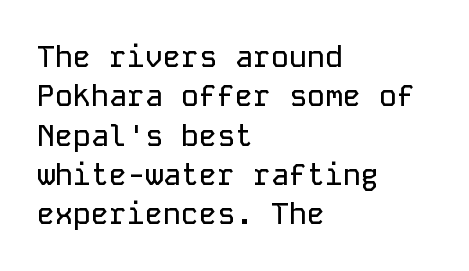
Q: Is the text italic (slanted)? A: No, it is upright.
Q: Is the typeface a serif or a sans-serif typeface? A: Sans-serif.
Q: Is the text underlined? A: No.
Q: How is the paragraph aligned? A: Left-aligned.
Q: Is the spacing between letters normal or unusually wide? A: Normal.
Q: Is the spacing between lines tight, normal or loose? A: Normal.
Q: Width (condensed, normal, or wide)? A: Normal.
Q: Stroke contrast? A: Low.
Q: x-height? A: Medium.
Q: Monospaced? A: Yes.
